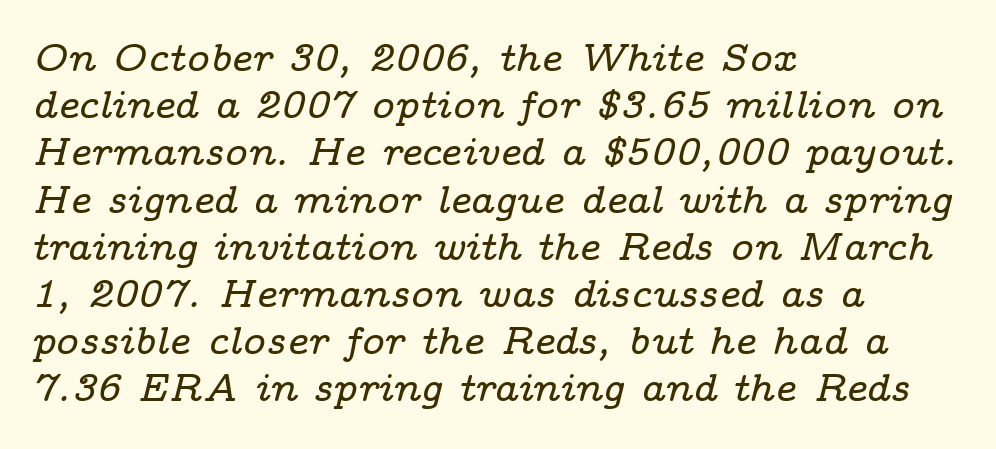
Little horizontal feet cap the strokes, marking this as serif type. Do the characters align in a grid? No, the font is proportional. Underlining? Definitely not there. Observe the lean: these are italic letterforms. Short and long lines alike share a common starting point at left. The horizontal fit of the characters is conventional and even.
